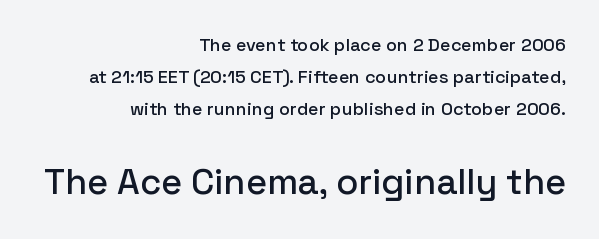
{"serif": "no", "italic": "no", "width": "normal", "stroke_contrast": "low", "x_height": "medium", "monospaced": "no", "underline": "no", "align": "right", "line_spacing_ratio": 1.79, "letter_spacing": "normal", "letter_spacing_em": 0.0, "larger_block": "second", "size_ratio": 2.0, "glyph_px": 36}
